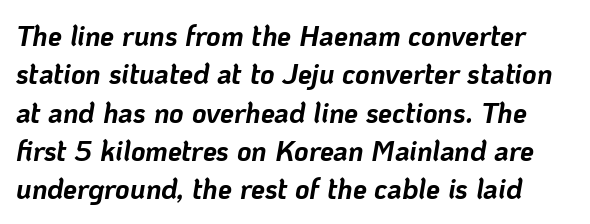
The image shows 28 px bold type, italic (leaning right); set normal line spacing (1.37x), normal letter spacing, not underlined; low stroke contrast and a medium x-height.
